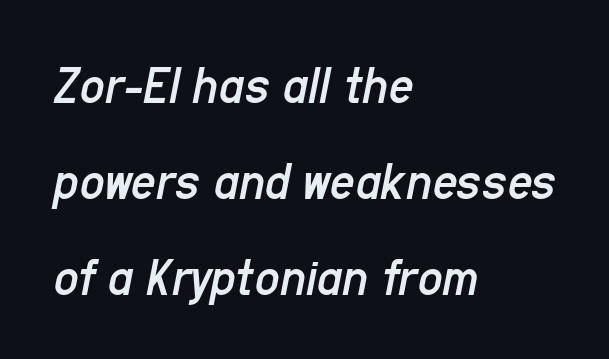
{"italic": "yes", "lean": "right", "slant_degrees": 11, "bold": "no", "weight": "regular", "width": "condensed", "stroke_contrast": "low", "x_height": "medium", "monospaced": "no", "underline": "no", "align": "left", "line_spacing_ratio": 1.75, "letter_spacing": "normal", "letter_spacing_em": 0.0, "glyph_px": 55}
